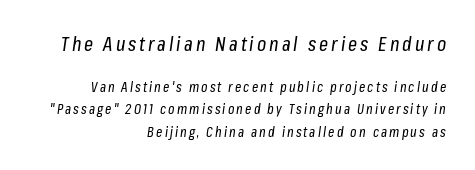
{"italic": "yes", "lean": "right", "slant_degrees": 8, "bold": "no", "underline": "no", "align": "right", "line_spacing": "normal", "line_spacing_ratio": 1.6, "larger_block": "first", "size_ratio": 1.43, "glyph_px": 20}
